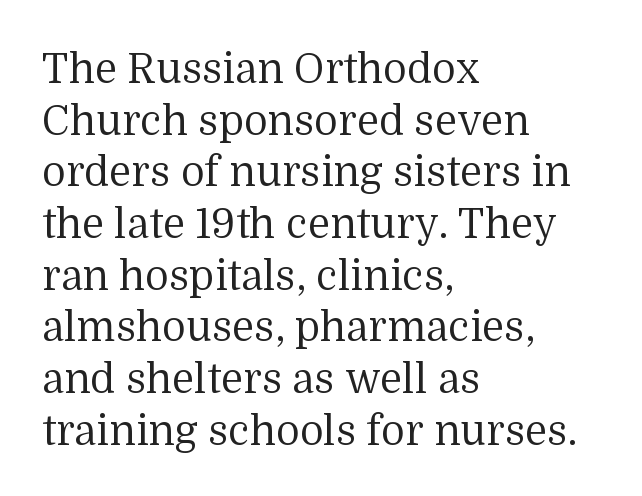
Q: Is the text bold? A: No.
Q: Is the text italic (slanted)? A: No, it is upright.
Q: Is the typeface a serif or a sans-serif typeface? A: Serif.
Q: Is the text underlined? A: No.
Q: How is the paragraph aligned? A: Left-aligned.
Q: Is the spacing between letters normal or unusually wide? A: Normal.
Q: Is the spacing between lines tight, normal or loose? A: Normal.
Q: Width (condensed, normal, or wide)? A: Normal.
Q: Stroke contrast? A: Medium.
Q: x-height? A: Medium.
Q: Monospaced? A: No.
